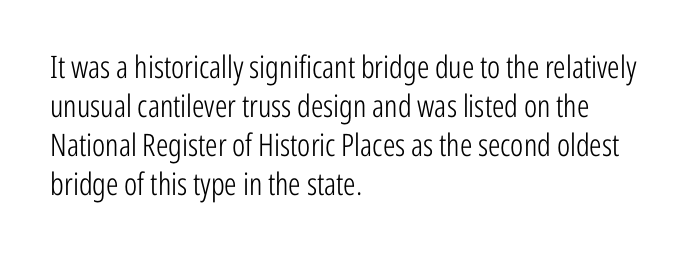
{"serif": "no", "italic": "no", "bold": "no", "weight": "light", "width": "condensed", "stroke_contrast": "low", "x_height": "medium", "monospaced": "no", "underline": "no", "align": "left", "line_spacing": "normal", "line_spacing_ratio": 1.26, "letter_spacing": "normal", "letter_spacing_em": 0.0, "glyph_px": 31}
